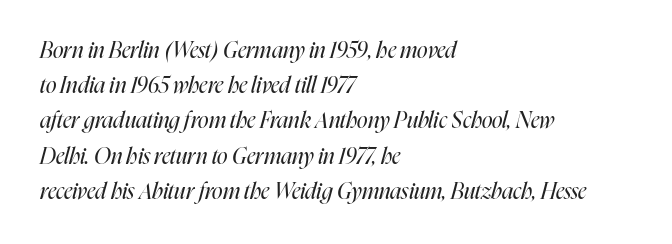
{"italic": "yes", "lean": "right", "slant_degrees": 16, "bold": "no", "underline": "no", "align": "left", "line_spacing": "normal", "line_spacing_ratio": 1.6, "letter_spacing": "normal", "letter_spacing_em": 0.0, "glyph_px": 22}
